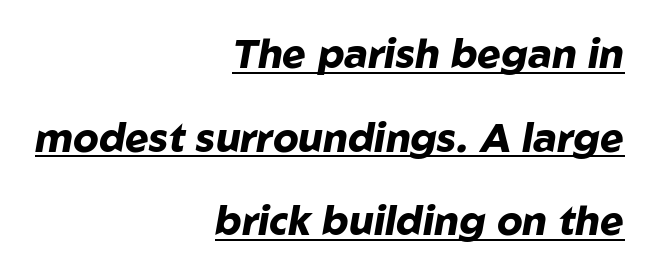
Character widths vary here, with narrow letters taking less room than wide ones. Reading down the column, the eye jumps a long way to each next line. The rendering uses the underline text-decoration. Does extra space separate the letters? No, they use regular spacing. Reading down the block, your eye finds every line finishing at a fixed right position.
